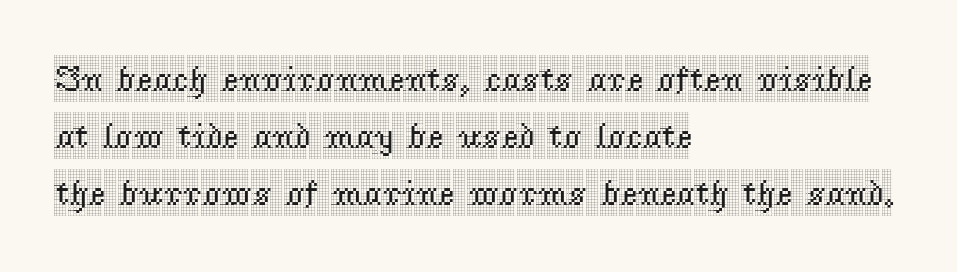
The image shows 36 px condensed serif type, upright; set left-aligned, normal line spacing (1.59x), normal letter spacing, not underlined; a large x-height.
